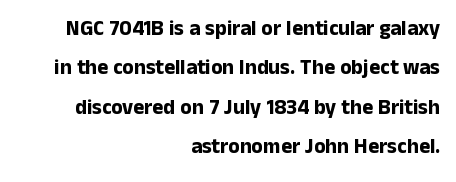
{"italic": "no", "bold": "yes", "underline": "no", "align": "right", "line_spacing_ratio": 1.87, "letter_spacing": "normal", "letter_spacing_em": 0.0, "glyph_px": 21}
